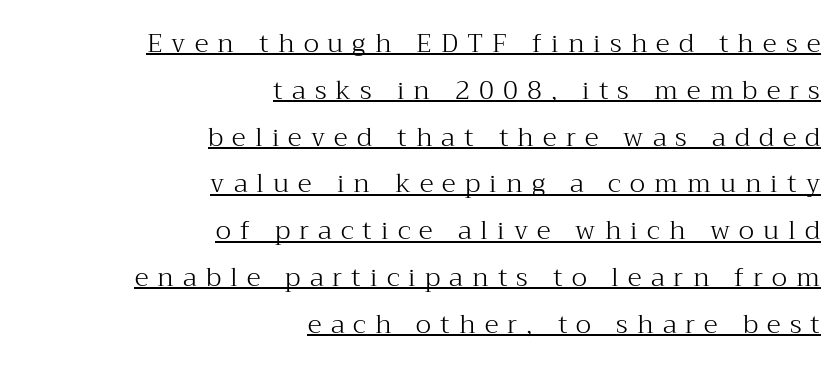
{"italic": "no", "bold": "no", "underline": "yes", "align": "right", "line_spacing_ratio": 1.8, "letter_spacing": "wide", "letter_spacing_em": 0.35, "glyph_px": 26}
